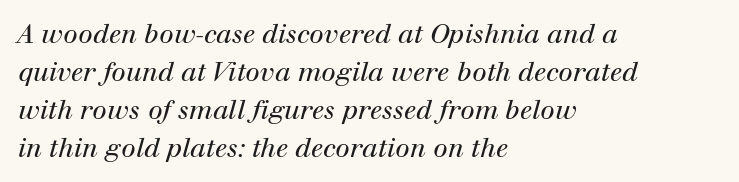
The area under the type is left untouched. The setting favours the left margin, as ordinary paragraphs usually do. Unbolded letterforms with no extra heft. The leading is moderate, giving the passage an even texture.
